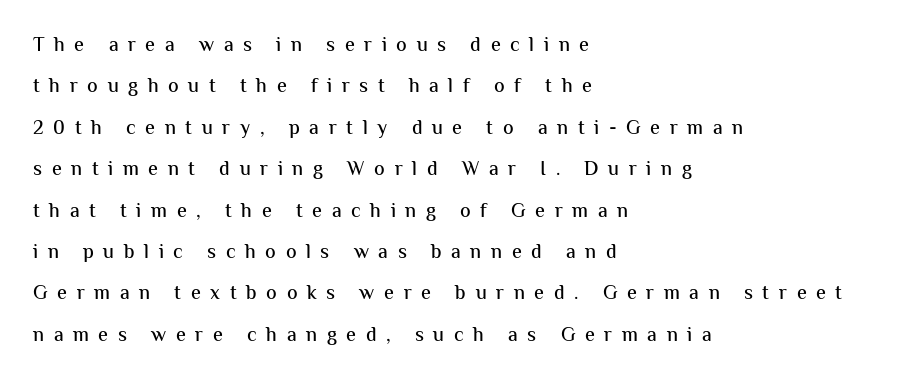
Q: Is the text italic (slanted)? A: No, it is upright.
Q: Is the text underlined? A: No.
Q: How is the paragraph aligned? A: Left-aligned.
Q: Is the spacing between letters normal or unusually wide? A: Unusually wide.
Q: Is the spacing between lines tight, normal or loose? A: Loose.
